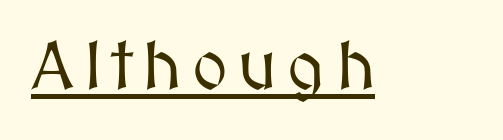
Has an underline been added? It has. The face used here is proportionally spaced, like ordinary book or web type. Characters remain perfectly vertical along every line.
